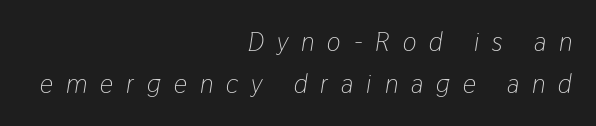
Q: Is the text bold? A: No.
Q: Is the text italic (slanted)? A: Yes, it leans right by about 9 degrees.
Q: Is the text underlined? A: No.
Q: How is the paragraph aligned? A: Right-aligned.
Q: Is the spacing between letters normal or unusually wide? A: Unusually wide.
Q: Is the spacing between lines tight, normal or loose? A: Normal.
